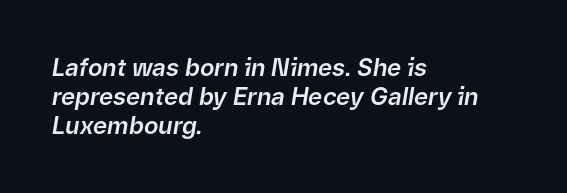
Q: Is the text italic (slanted)? A: Yes, it leans right by about 9 degrees.
Q: Is the text underlined? A: No.
Q: How is the paragraph aligned? A: Left-aligned.
Q: Is the spacing between letters normal or unusually wide? A: Normal.
